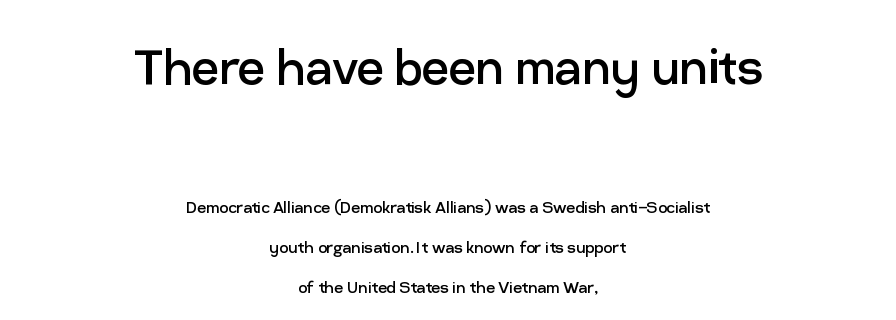
{"serif": "no", "italic": "no", "bold": "no", "weight": "regular", "width": "normal", "stroke_contrast": "low", "x_height": "medium", "monospaced": "no", "underline": "no", "align": "center", "line_spacing": "loose", "line_spacing_ratio": 2.01, "letter_spacing": "normal", "letter_spacing_em": 0.0, "larger_block": "first", "size_ratio": 3.0, "glyph_px": 60}
